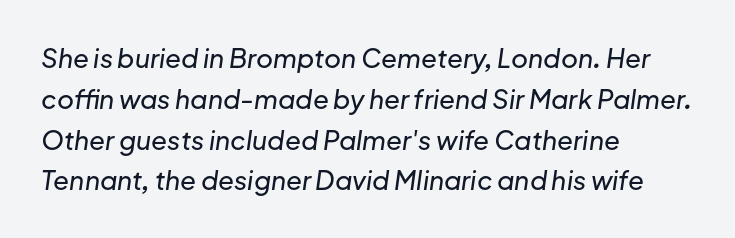
This block has exactly the height ordinary leading produces. All the whitespace from short lines collects on the right. Has an underline been added? It has not. The letters sit at their default tracking, neither squeezed nor spread.
